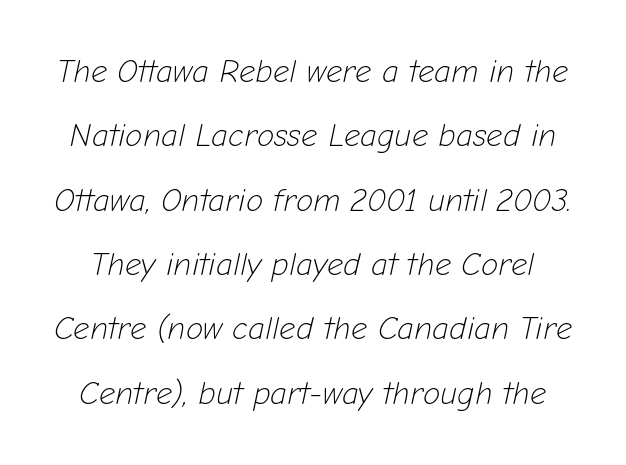
{"italic": "yes", "lean": "right", "slant_degrees": 12, "bold": "no", "weight": "light", "width": "normal", "stroke_contrast": "low", "x_height": "medium", "monospaced": "no", "underline": "no", "line_spacing": "loose", "line_spacing_ratio": 2.01, "letter_spacing": "normal", "letter_spacing_em": 0.0, "glyph_px": 32}
